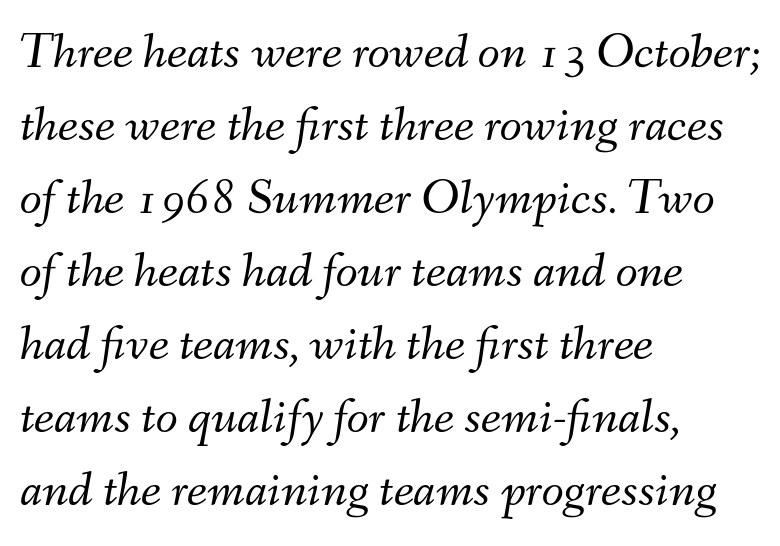
Q: Is the text bold? A: No.
Q: Is the text italic (slanted)? A: Yes, it leans right by about 9 degrees.
Q: Is the text underlined? A: No.
Q: How is the paragraph aligned? A: Left-aligned.
Q: Is the spacing between letters normal or unusually wide? A: Normal.
Q: Is the spacing between lines tight, normal or loose? A: Normal.
Q: Width (condensed, normal, or wide)? A: Normal.
Q: Stroke contrast? A: Medium.
Q: x-height? A: Small.
Q: Monospaced? A: No.
